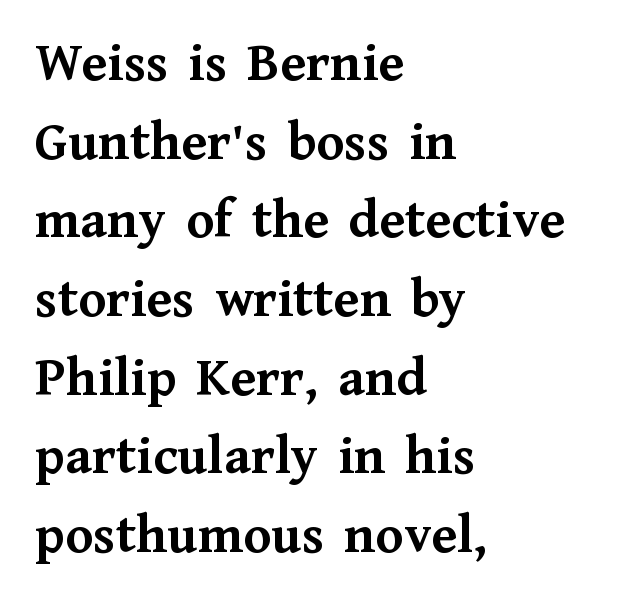
Q: Is the text bold? A: Yes.
Q: Is the text italic (slanted)? A: No, it is upright.
Q: Is the typeface a serif or a sans-serif typeface? A: Serif.
Q: Is the text underlined? A: No.
Q: How is the paragraph aligned? A: Left-aligned.
Q: Is the spacing between letters normal or unusually wide? A: Normal.
Q: Is the spacing between lines tight, normal or loose? A: Normal.
Q: Width (condensed, normal, or wide)? A: Normal.
Q: Stroke contrast? A: Medium.
Q: x-height? A: Medium.
Q: Monospaced? A: No.
